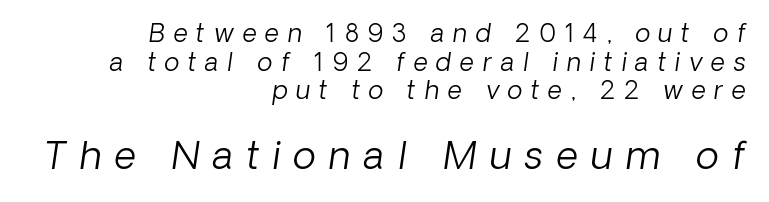
The image shows 38 px light sans-serif type; set right-aligned, tight line spacing (1.15x), unusually wide letter spacing (+0.35 em), not underlined; the second (bottom) block is 1.52x larger; low stroke contrast and a medium x-height.
